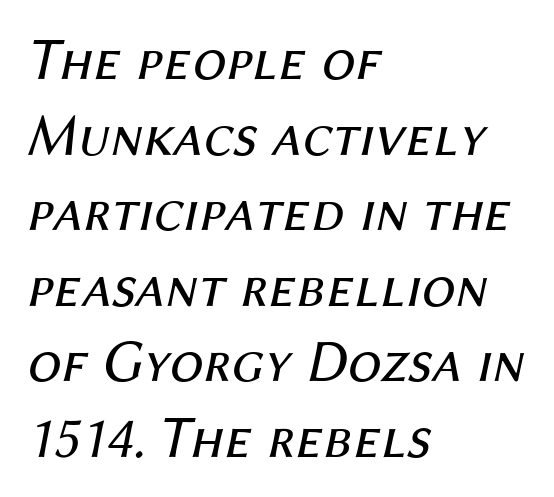
The image shows 60 px regular-weight type, italic (leaning right); set left-aligned, normal line spacing (1.26x), normal letter spacing, not underlined; medium stroke contrast and a medium x-height.
